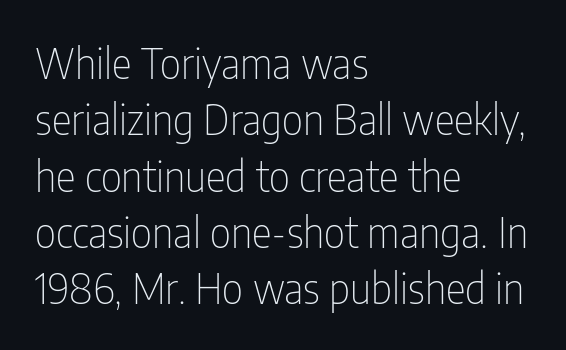
The image shows 42 px thin, condensed sans-serif type, upright; set left-aligned, normal line spacing (1.34x), normal letter spacing, not underlined; low stroke contrast and a medium x-height.
